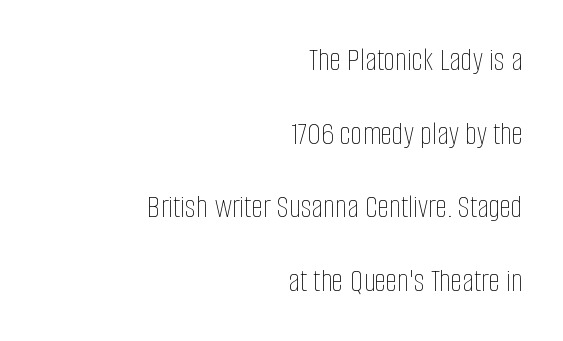
The lettering holds an erect, upright posture throughout. Does extra space separate the letters? No, they use regular spacing. Any mark beneath the type? The region is blank. A flush-right, rag-left setting is used for this passage.
